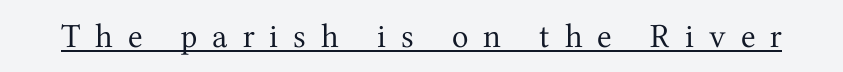
{"serif": "yes", "italic": "no", "bold": "no", "weight": "regular", "width": "normal", "stroke_contrast": "medium", "x_height": "medium", "monospaced": "no", "underline": "yes", "letter_spacing": "wide", "letter_spacing_em": 0.44, "glyph_px": 34}
